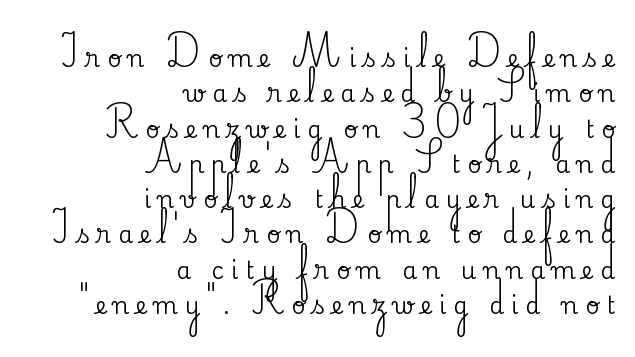
{"italic": "no", "underline": "no", "align": "right", "line_spacing": "normal", "line_spacing_ratio": 1.47, "letter_spacing": "wide", "letter_spacing_em": 0.29, "glyph_px": 24}
